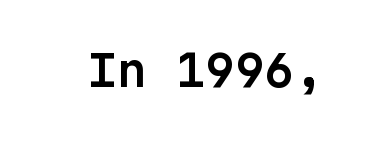
The font family rendered here belongs to the sans-serif group. Looks like terminal output: every glyph gets an equal slot. The letters stand straight up with perfectly vertical stems. This rendering leaves character spacing at its baseline value.
